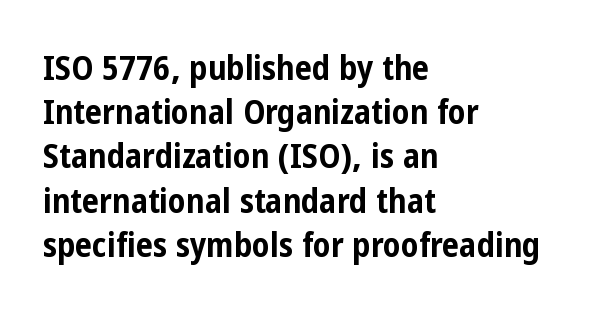
{"serif": "no", "italic": "no", "bold": "yes", "weight": "bold", "width": "condensed", "stroke_contrast": "low", "x_height": "medium", "monospaced": "no", "underline": "no", "align": "left", "line_spacing": "normal", "line_spacing_ratio": 1.3, "letter_spacing": "normal", "letter_spacing_em": 0.0, "glyph_px": 34}
